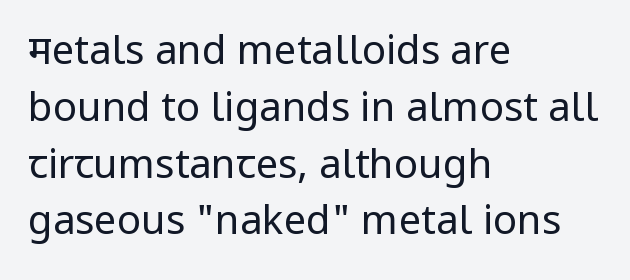
The image shows 40 px regular-weight sans-serif type, upright; set left-aligned, normal line spacing (1.42x), normal letter spacing, not underlined; low stroke contrast and a medium x-height.
